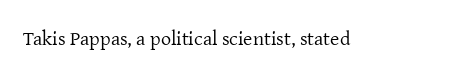
The image shows 20 px text type, upright; set normal letter spacing, not underlined.
